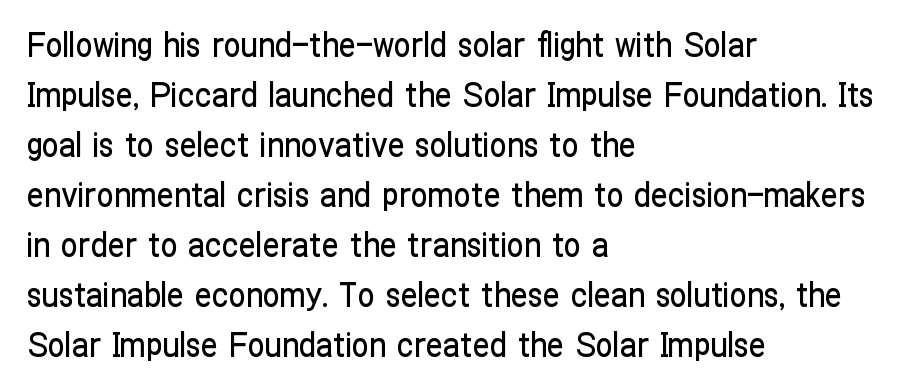
Honestly, there is no underline to notice here at all. Each letter keeps its own natural width here, so spacing adapts to shape. If you drew a line through each stem, it would be perfectly vertical. The vertical gap from one line to the next is medium. The horizontal fit of the characters is conventional and even.
